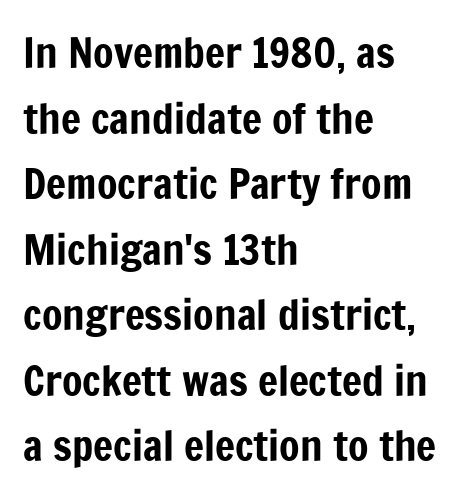
The rendering shows plain stroke endings on the letterforms — a sans-serif design. This rendering leaves character spacing at its baseline value. Every character sits straight up, as roman type does. The baseline area is clear. This sample has the flowing, uneven cadence of proportional lettering.
